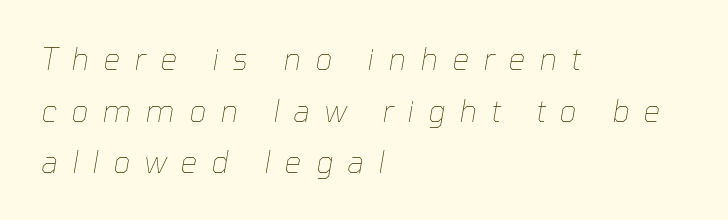
{"italic": "yes", "lean": "right", "slant_degrees": 10, "bold": "no", "weight": "thin", "width": "normal", "stroke_contrast": "low", "x_height": "medium", "monospaced": "no", "underline": "no", "align": "left", "line_spacing_ratio": 1.72, "letter_spacing": "wide", "letter_spacing_em": 0.47, "glyph_px": 30}
